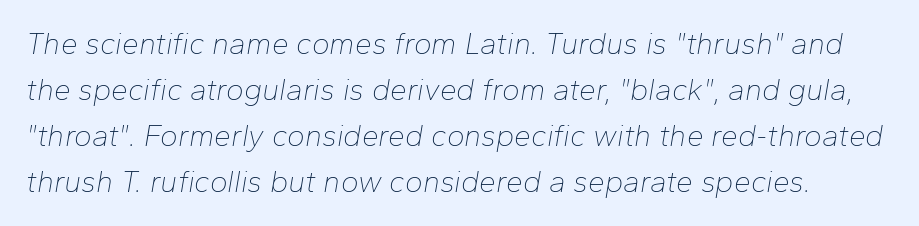
Q: Is the text bold? A: No.
Q: Is the text italic (slanted)? A: Yes, it leans right by about 10 degrees.
Q: Is the text underlined? A: No.
Q: Is the spacing between letters normal or unusually wide? A: Normal.
Q: Is the spacing between lines tight, normal or loose? A: Normal.
Q: Width (condensed, normal, or wide)? A: Normal.
Q: Stroke contrast? A: Low.
Q: x-height? A: Medium.
Q: Monospaced? A: No.
